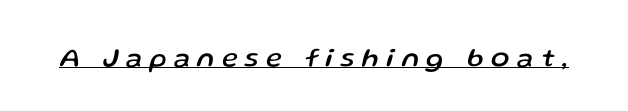
Slanted lettering throughout. Compared with undecorated copy, this sample adds a rule below the words. Students, note that the glyphs here are deliberately spaced far apart.
